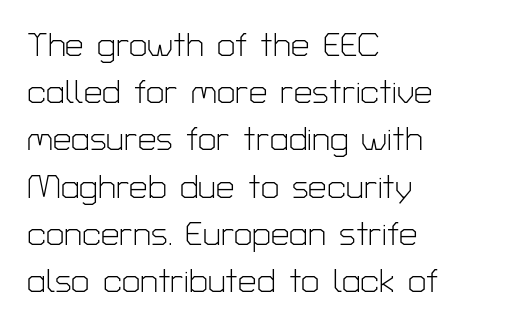
The image shows 33 px light sans-serif type, upright; set left-aligned, normal line spacing (1.43x), normal letter spacing, not underlined; low stroke contrast and a medium x-height.
